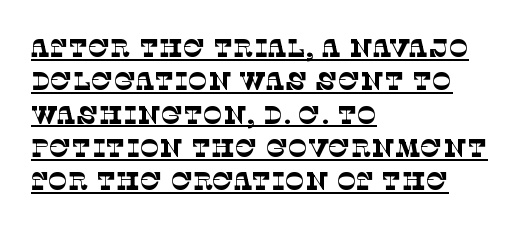
Is there an underline? Yes — a line sits under the letters. Horizontal alignment here is leftward, the default for most running prose. Look at the tracking — it's just the regular setting, nothing added. The designer left line spacing at the default. The face looks like a standard text weight, possibly lighter.
